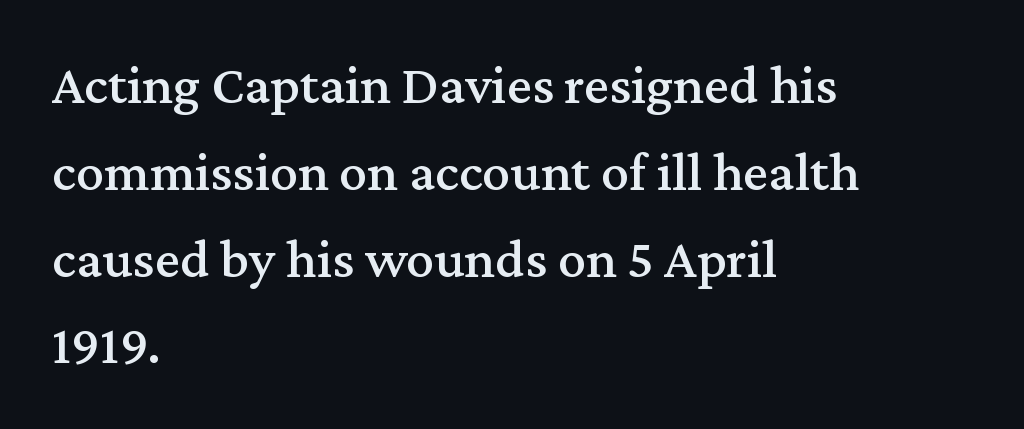
Q: Is the text italic (slanted)? A: No, it is upright.
Q: Is the typeface a serif or a sans-serif typeface? A: Serif.
Q: Is the text underlined? A: No.
Q: How is the paragraph aligned? A: Left-aligned.
Q: Is the spacing between letters normal or unusually wide? A: Normal.
Q: Is the spacing between lines tight, normal or loose? A: Normal.
Q: Width (condensed, normal, or wide)? A: Normal.
Q: Stroke contrast? A: Medium.
Q: x-height? A: Medium.
Q: Monospaced? A: No.
